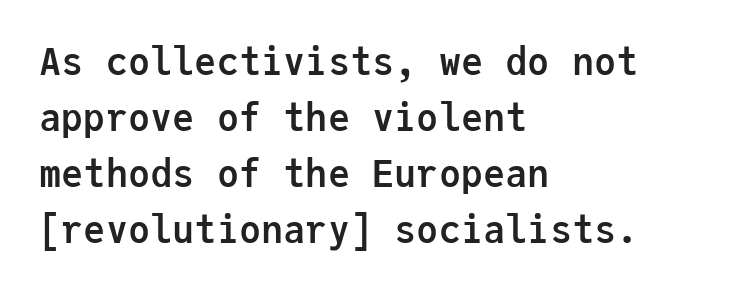
Does the type have serifs? No, each stem ends abruptly. Bold? Absolutely — the strokes are thick and heavy. The lettering holds an erect, upright posture throughout. The space beneath each line is pristine and unruled. Teacher's note: observe the even left margin — that is flush-left alignment.
